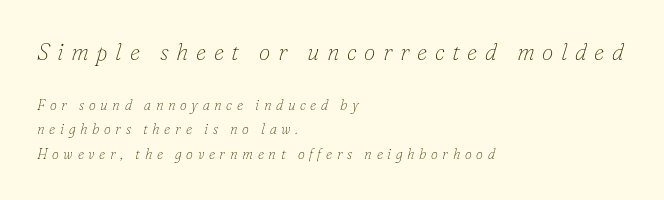
The image shows 23 px text type, italic (leaning right); set left-aligned, line spacing 1.75x, unusually wide letter spacing (+0.33 em), not underlined; the first (top) block is 1.64x larger.
